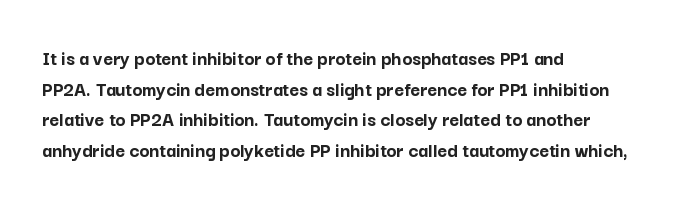
{"italic": "no", "bold": "yes", "underline": "no", "align": "left", "line_spacing": "normal", "line_spacing_ratio": 1.46, "letter_spacing": "normal", "letter_spacing_em": 0.0, "glyph_px": 21}
